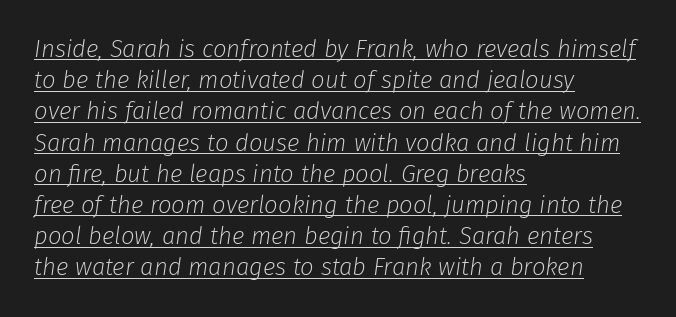
The image shows 24 px text type, italic (leaning right); set left-aligned, normal line spacing (1.3x), normal letter spacing, underlined.
